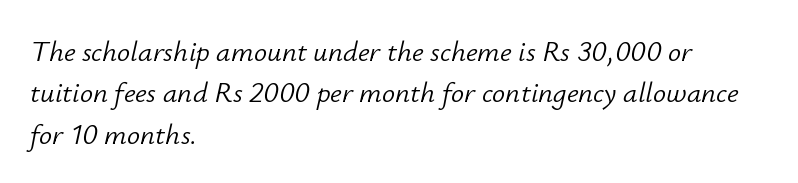
Q: Is the text bold? A: No.
Q: Is the text italic (slanted)? A: Yes, it leans right by about 12 degrees.
Q: Is the text underlined? A: No.
Q: How is the paragraph aligned? A: Left-aligned.
Q: Is the spacing between letters normal or unusually wide? A: Normal.
Q: Is the spacing between lines tight, normal or loose? A: Normal.
Q: Width (condensed, normal, or wide)? A: Normal.
Q: Stroke contrast? A: Low.
Q: x-height? A: Small.
Q: Monospaced? A: No.
